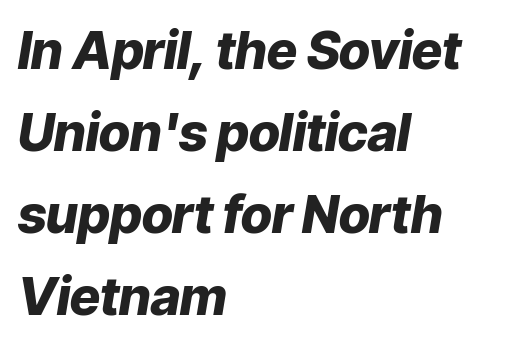
These lines were composed using italics. The block of text has a typical density, with ordinary space between rows. The line texture is even and compact thanks to regular tracking. The gap between lines stays unmarked.
